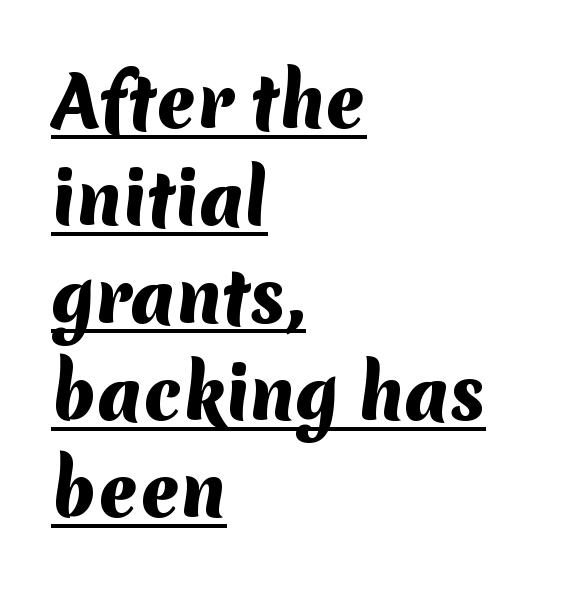
Caption: multi-line text, flush left, ragged right. Caption: standard tracking, unaltered. Type style note: lacks serifs. Regular leading.
